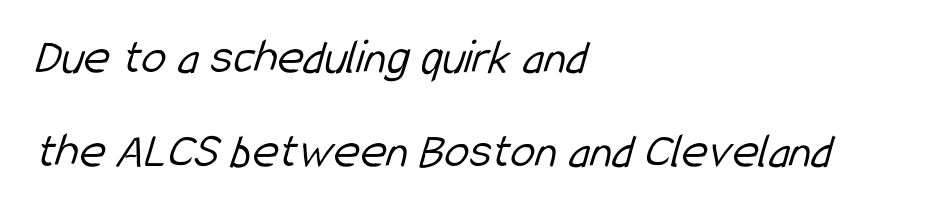
Q: Is the text bold? A: No.
Q: Is the typeface a serif or a sans-serif typeface? A: Sans-serif.
Q: Is the text underlined? A: No.
Q: How is the paragraph aligned? A: Left-aligned.
Q: Is the spacing between letters normal or unusually wide? A: Normal.
Q: Width (condensed, normal, or wide)? A: Condensed.
Q: Stroke contrast? A: Low.
Q: x-height? A: Medium.
Q: Monospaced? A: No.
